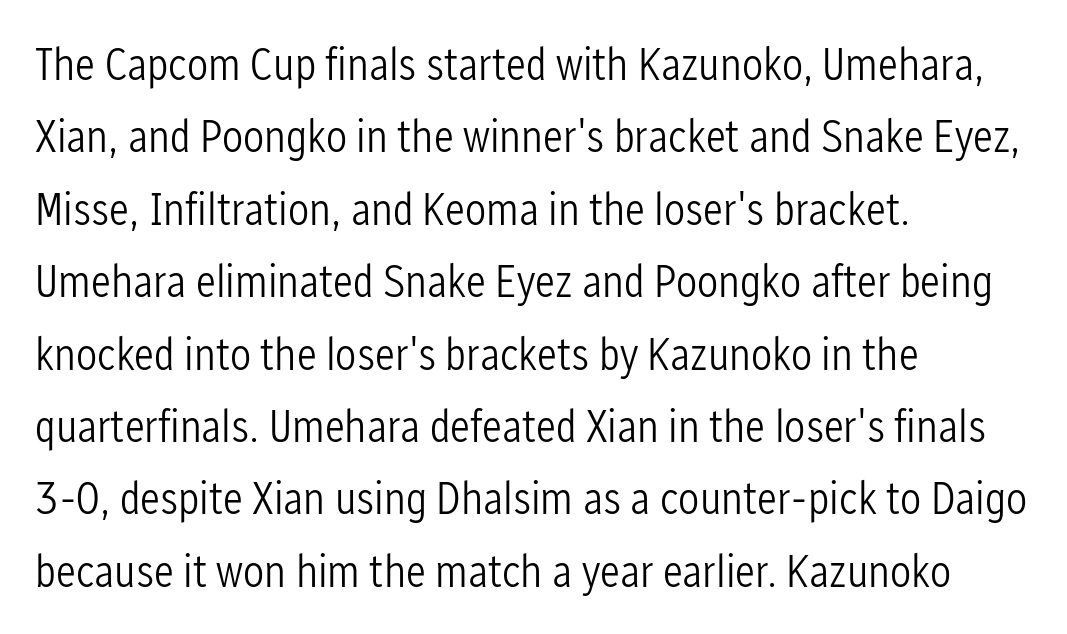
The image shows 47 px light, condensed sans-serif type, upright; set left-aligned, normal line spacing (1.54x), normal letter spacing, not underlined; low stroke contrast and a medium x-height.
